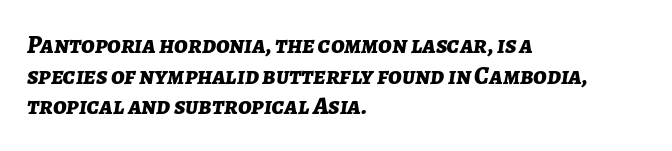
{"italic": "yes", "lean": "right", "slant_degrees": 7, "bold": "yes", "underline": "no", "align": "left", "line_spacing_ratio": 1.23, "letter_spacing": "normal", "letter_spacing_em": 0.0, "glyph_px": 25}
